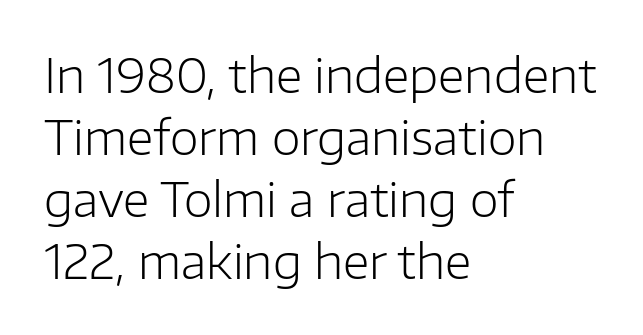
The rag falls on the right side of this text block. What stands out about the letter spacing? Nothing — it is the standard amount. This rendering features lettering with no underline. Does the lettering tilt? It doesn't — this is upright. One glance says typical: line gaps are just what's usual. Examine the stroke ends and you'll find no serifs.
